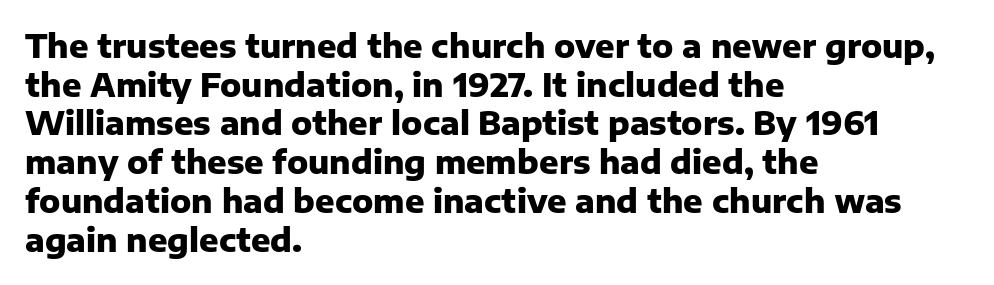
The image shows 32 px heavy sans-serif type, upright; set left-aligned, line spacing 1.21x, normal letter spacing, not underlined; low stroke contrast and a medium x-height.
